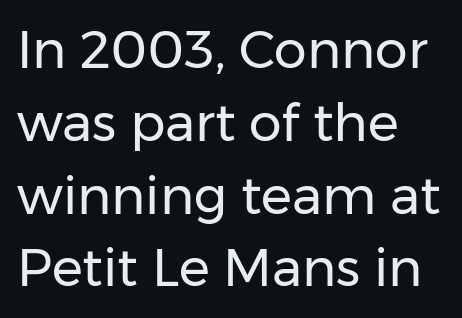
The image shows 52 px regular-weight sans-serif type, upright; set left-aligned, normal line spacing (1.4x), normal letter spacing, not underlined; low stroke contrast and a medium x-height.
